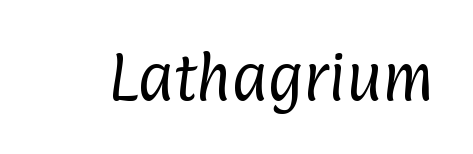
The image shows 53 px regular-weight, condensed sans-serif type; set normal letter spacing, not underlined; low stroke contrast and a medium x-height.
